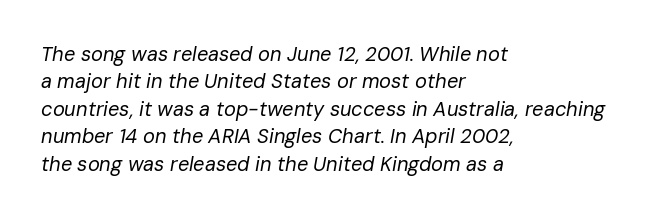
{"italic": "yes", "lean": "right", "slant_degrees": 10, "bold": "no", "underline": "no", "align": "left", "line_spacing": "normal", "line_spacing_ratio": 1.37, "letter_spacing": "normal", "letter_spacing_em": 0.0, "glyph_px": 20}
